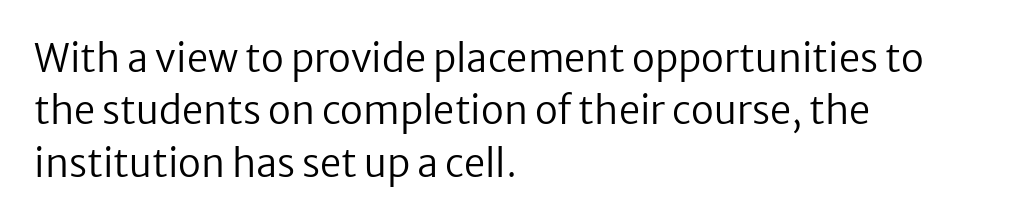
The image shows 38 px regular-weight sans-serif type, upright; set left-aligned, normal line spacing (1.38x), normal letter spacing, not underlined; low stroke contrast and a medium x-height.
